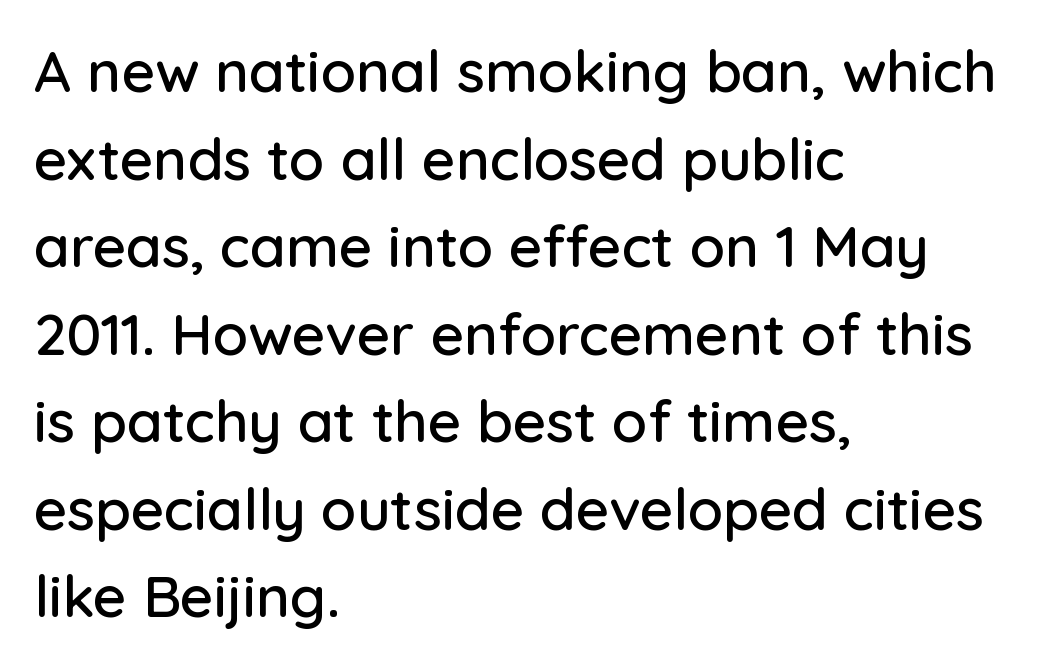
{"serif": "no", "italic": "no", "width": "normal", "stroke_contrast": "low", "x_height": "medium", "monospaced": "no", "underline": "no", "align": "left", "line_spacing": "normal", "line_spacing_ratio": 1.51, "letter_spacing": "normal", "letter_spacing_em": 0.0, "glyph_px": 58}
